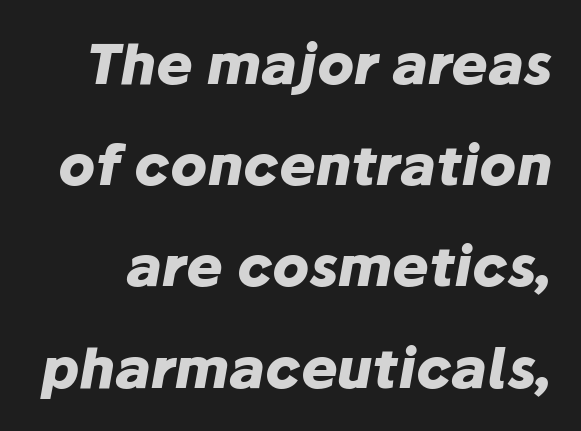
The image shows 55 px heavy type, italic (leaning right); set line spacing 1.84x, normal letter spacing, not underlined; low stroke contrast and a medium x-height.
